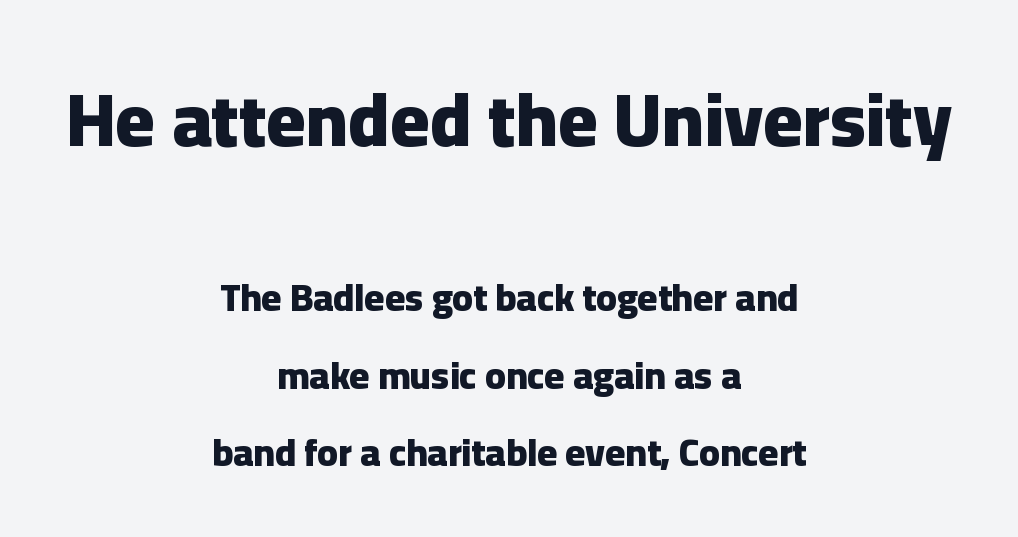
The image shows 75 px heavy sans-serif type, upright; set centered, loose line spacing (2.04x), normal letter spacing, not underlined; the first (top) block is 1.97x larger; low stroke contrast and a medium x-height.
